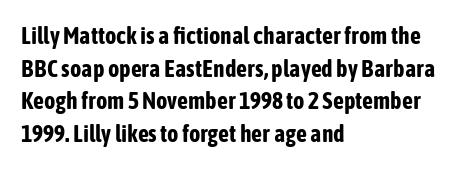
The image shows 24 px bold type, upright; set left-aligned, normal line spacing (1.36x), normal letter spacing, not underlined.
